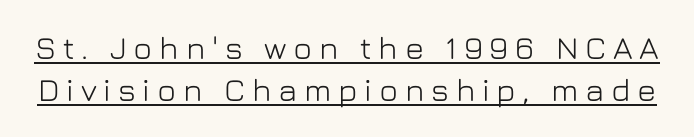
{"serif": "no", "italic": "no", "width": "normal", "stroke_contrast": "low", "x_height": "medium", "monospaced": "no", "underline": "yes", "line_spacing": "normal", "line_spacing_ratio": 1.32, "letter_spacing": "wide", "letter_spacing_em": 0.21, "glyph_px": 32}
